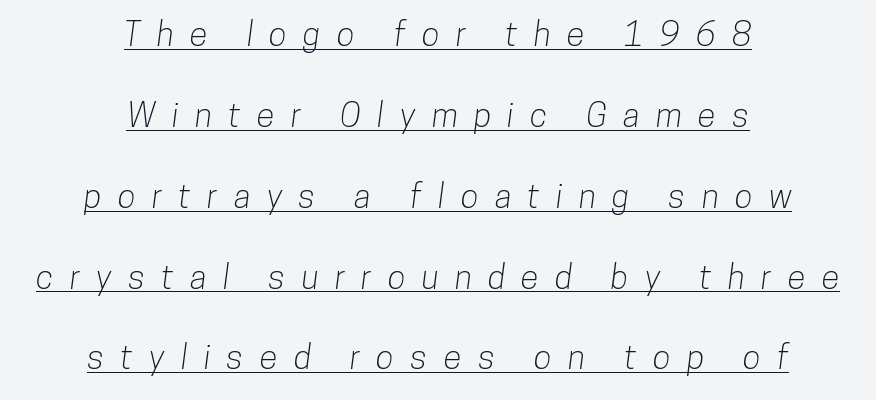
{"serif": "no", "width": "condensed", "stroke_contrast": "low", "x_height": "medium", "monospaced": "no", "underline": "yes", "align": "center", "line_spacing": "loose", "line_spacing_ratio": 2.45, "letter_spacing": "wide", "letter_spacing_em": 0.49, "glyph_px": 33}
